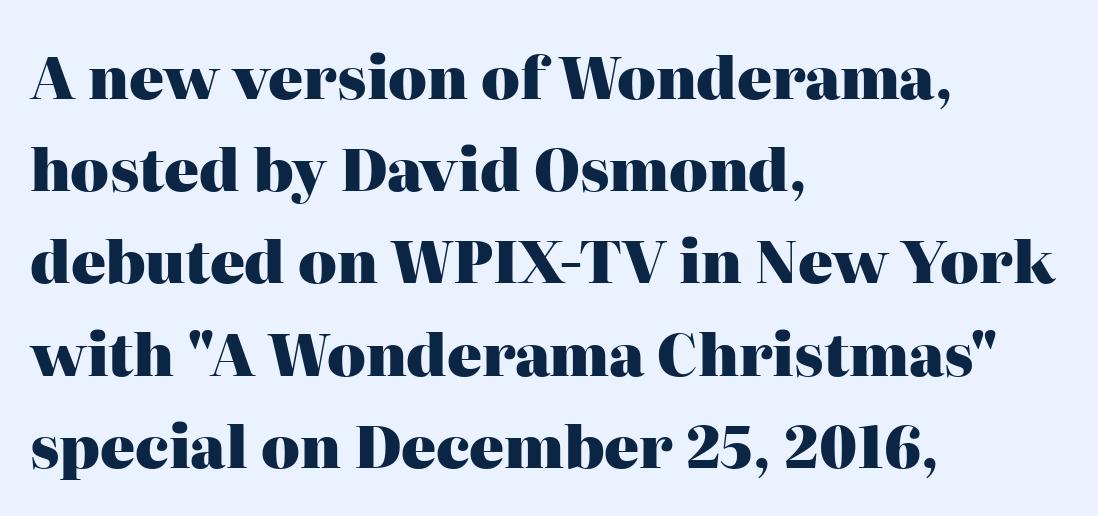
The image shows 58 px heavy serif type, upright; set left-aligned, normal line spacing (1.59x), normal letter spacing, not underlined; high stroke contrast and a medium x-height.
